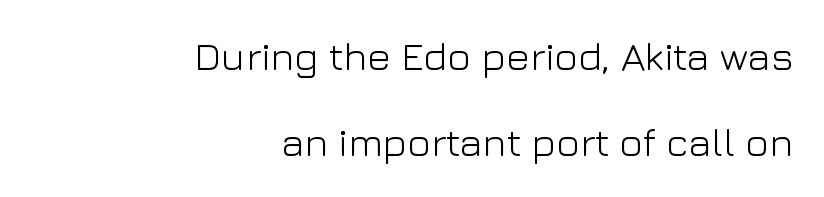
Q: Is the text bold? A: No.
Q: Is the text italic (slanted)? A: No, it is upright.
Q: Is the typeface a serif or a sans-serif typeface? A: Sans-serif.
Q: Is the text underlined? A: No.
Q: How is the paragraph aligned? A: Right-aligned.
Q: Is the spacing between letters normal or unusually wide? A: Normal.
Q: Is the spacing between lines tight, normal or loose? A: Loose.
Q: Width (condensed, normal, or wide)? A: Normal.
Q: Stroke contrast? A: Low.
Q: x-height? A: Medium.
Q: Monospaced? A: No.
